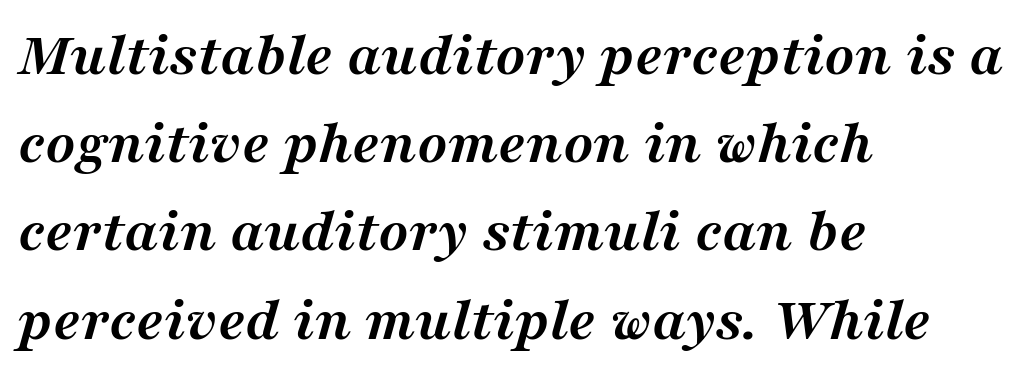
The image shows 63 px semibold serif type, italic (leaning right); set left-aligned, normal line spacing (1.4x), normal letter spacing, not underlined; medium stroke contrast and a medium x-height.
